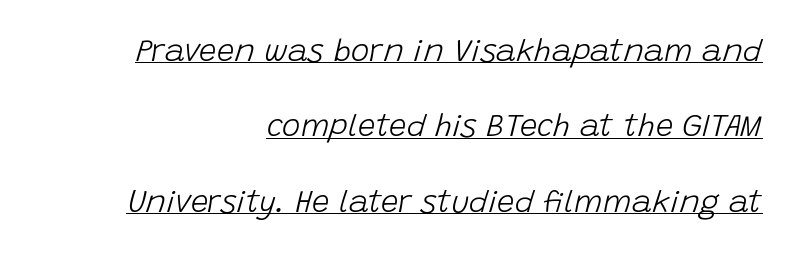
The image shows 31 px light type, italic (leaning right); set right-aligned, loose line spacing (2.43x), normal letter spacing, underlined; low stroke contrast and a large x-height.
